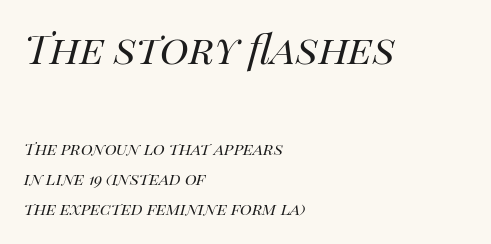
{"italic": "yes", "lean": "right", "slant_degrees": 14, "bold": "no", "weight": "regular", "width": "normal", "stroke_contrast": "high", "x_height": "large", "monospaced": "no", "underline": "no", "align": "left", "line_spacing": "normal", "line_spacing_ratio": 1.52, "letter_spacing": "normal", "letter_spacing_em": 0.0, "larger_block": "first", "size_ratio": 2.45, "glyph_px": 49}
